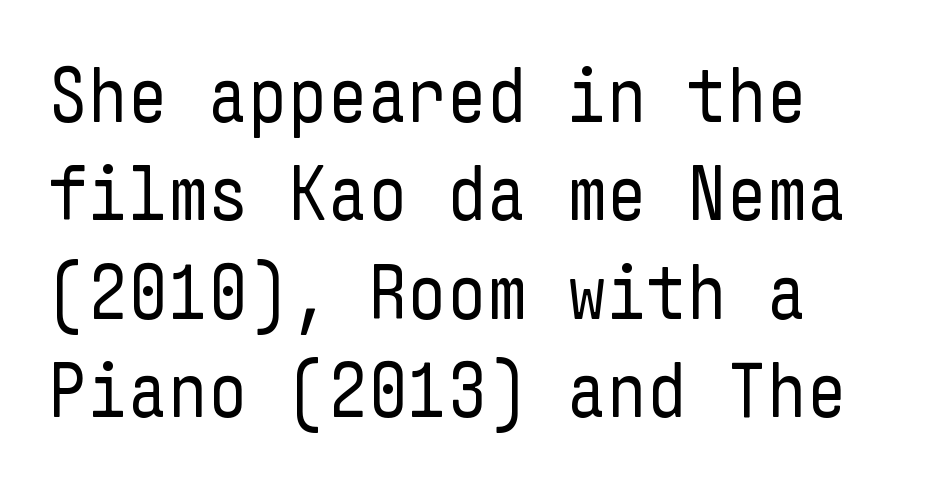
Has an underline been added? It has not. One glance says typical: line gaps are just what's usual. To sum up the face: it is a sans, with no serifs. In terms of posture, this sample is upright.
